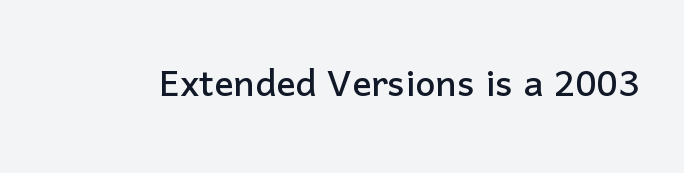
Inter-character spacing is left at the font's built-in metrics. The typography opts for an upright posture over an oblique one. Underline: absent. What kind of face is this? One without serifs — a sans. You could not count columns in this text — the font is proportionally spaced.
